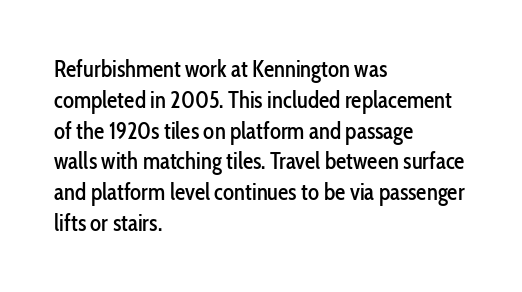
{"italic": "no", "underline": "no", "align": "left", "line_spacing": "normal", "line_spacing_ratio": 1.34, "letter_spacing": "normal", "letter_spacing_em": 0.0, "glyph_px": 23}
